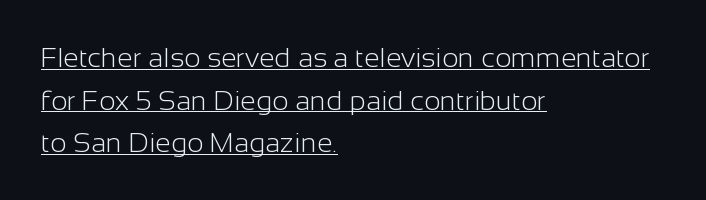
This sample keeps an unexceptional amount of space between lines. Vertical strokes here are truly vertical. Font category for this specimen: sans-serif. Heft: none added — not bold. Each letter keeps its own natural width here, so spacing adapts to shape.
